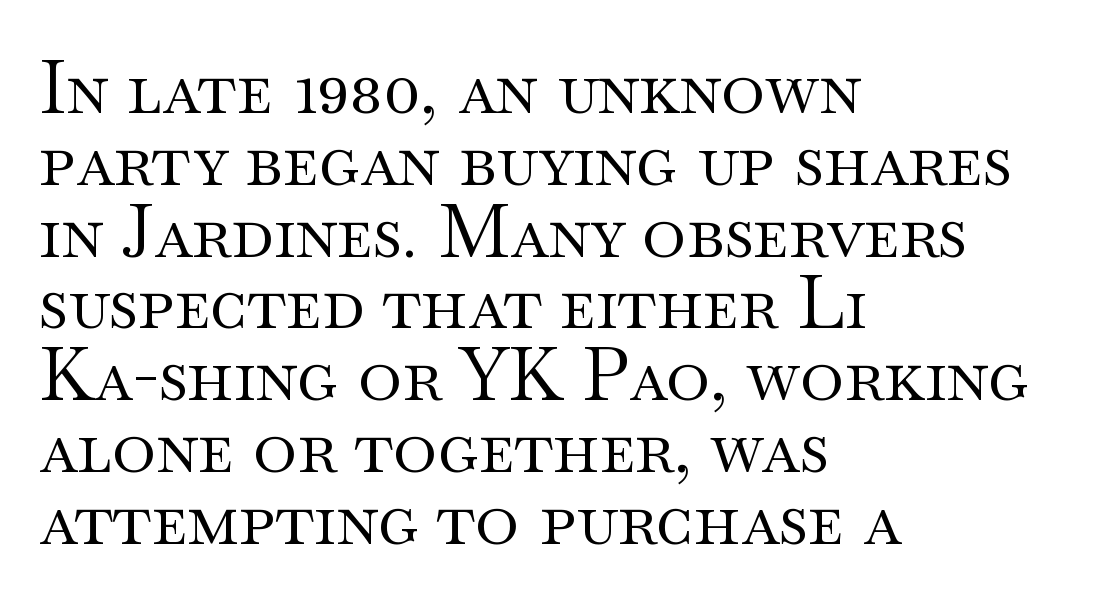
These lines are composed in type with serifs. Every row of glyphs begins at an identical x-position on the left. In terms of posture, this sample is upright. The foot of each line stays bare and open.
